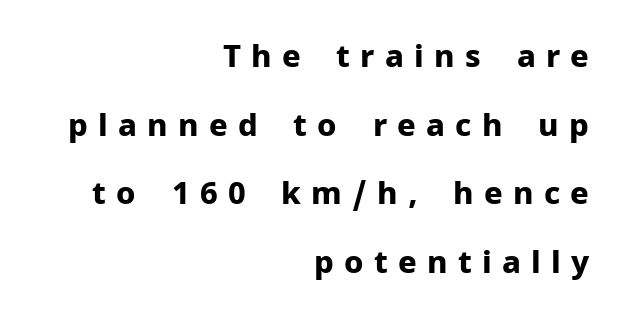
Q: Is the text bold? A: Yes.
Q: Is the text italic (slanted)? A: No, it is upright.
Q: Is the typeface a serif or a sans-serif typeface? A: Sans-serif.
Q: Is the text underlined? A: No.
Q: How is the paragraph aligned? A: Right-aligned.
Q: Is the spacing between letters normal or unusually wide? A: Unusually wide.
Q: Is the spacing between lines tight, normal or loose? A: Loose.
Q: Width (condensed, normal, or wide)? A: Normal.
Q: Stroke contrast? A: Low.
Q: x-height? A: Medium.
Q: Monospaced? A: No.
